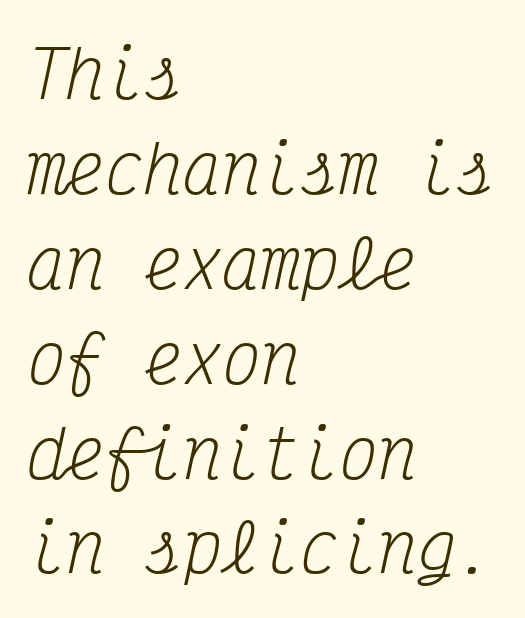
Q: Is the text bold? A: No.
Q: Is the text italic (slanted)? A: Yes, it leans right by about 12 degrees.
Q: Is the typeface a serif or a sans-serif typeface? A: Serif.
Q: Is the text underlined? A: No.
Q: How is the paragraph aligned? A: Left-aligned.
Q: Is the spacing between letters normal or unusually wide? A: Normal.
Q: Is the spacing between lines tight, normal or loose? A: Normal.
Q: Width (condensed, normal, or wide)? A: Condensed.
Q: Stroke contrast? A: Medium.
Q: x-height? A: Medium.
Q: Monospaced? A: Yes.
